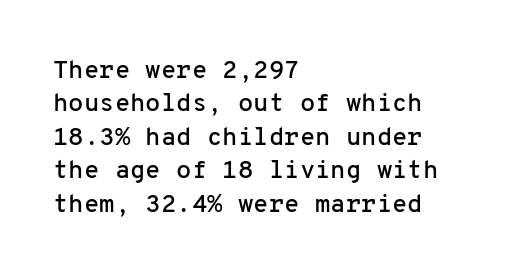
Students, observe: this is what conventionally led text looks like. Observe the ordinary spacing: letters are neighbours, not strangers. Designer's note — italics off, roman on. The specimen omits any rule beneath the text block's lines.
